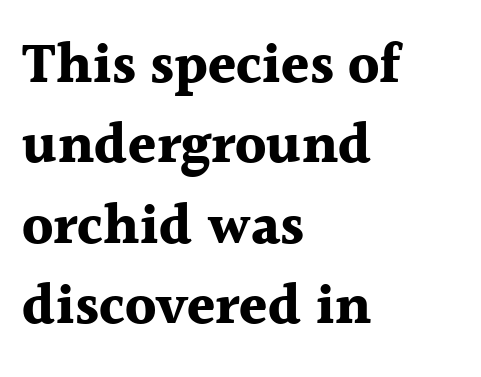
{"serif": "yes", "italic": "no", "bold": "yes", "weight": "bold", "width": "normal", "x_height": "medium", "monospaced": "no", "underline": "no", "align": "left", "line_spacing": "normal", "line_spacing_ratio": 1.41, "letter_spacing": "normal", "letter_spacing_em": 0.0, "glyph_px": 57}
